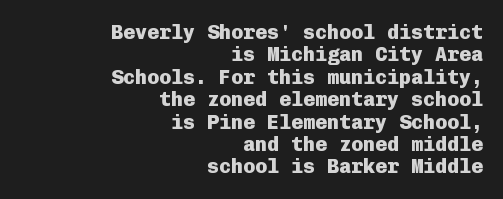
The lettering holds an erect, upright posture throughout. The glyphs have the mass of a bold cut. Casual observation: everything's shoved over to the right. Underlining? Definitely not there. Students, observe: this is what under-led, compact text looks like.
